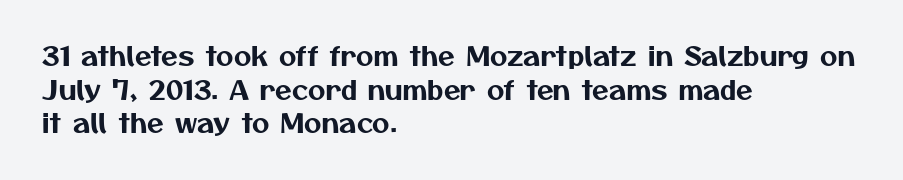
The image shows 27 px text type; set left-aligned, normal line spacing (1.25x), normal letter spacing, not underlined.
